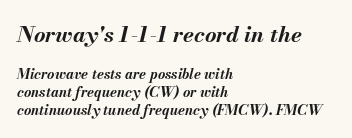
Q: Is the text bold? A: Yes.
Q: Is the text italic (slanted)? A: Yes, it leans right by about 13 degrees.
Q: Is the text underlined? A: No.
Q: How is the paragraph aligned? A: Left-aligned.
Q: Is the spacing between letters normal or unusually wide? A: Normal.
Q: Is the spacing between lines tight, normal or loose? A: Normal.
Q: Which block of text is set in a larger size, the first (top) or the second (bottom)? A: The first (top) one.
